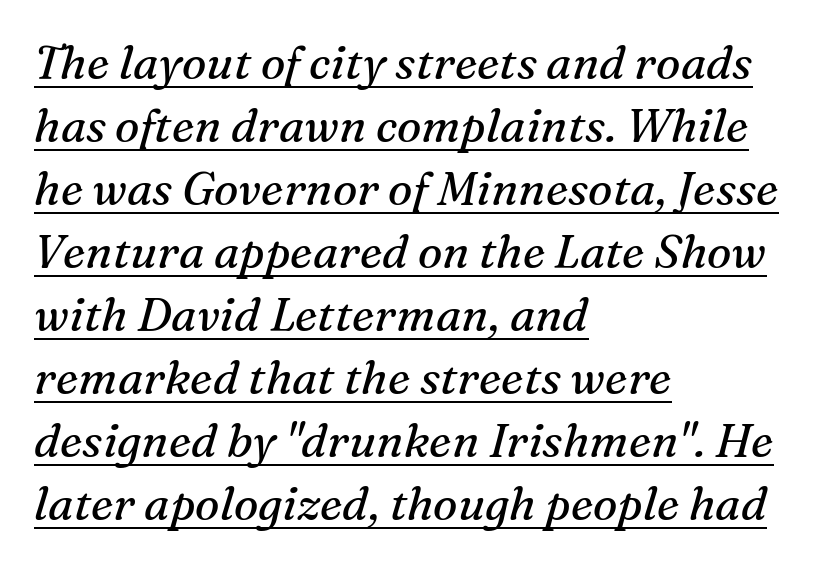
Q: Is the text bold? A: No.
Q: Is the text italic (slanted)? A: Yes, it leans right by about 16 degrees.
Q: Is the typeface a serif or a sans-serif typeface? A: Serif.
Q: Is the text underlined? A: Yes.
Q: How is the paragraph aligned? A: Left-aligned.
Q: Is the spacing between letters normal or unusually wide? A: Normal.
Q: Is the spacing between lines tight, normal or loose? A: Normal.
Q: Width (condensed, normal, or wide)? A: Normal.
Q: Stroke contrast? A: Medium.
Q: x-height? A: Medium.
Q: Monospaced? A: No.
